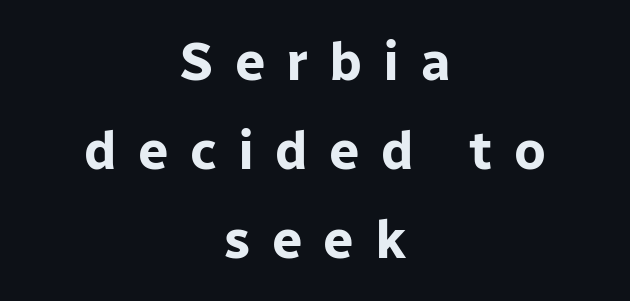
{"serif": "no", "italic": "no", "bold": "yes", "weight": "bold", "width": "normal", "stroke_contrast": "low", "x_height": "medium", "monospaced": "no", "underline": "no", "align": "center", "line_spacing": "normal", "line_spacing_ratio": 1.65, "letter_spacing": "wide", "letter_spacing_em": 0.39, "glyph_px": 54}
